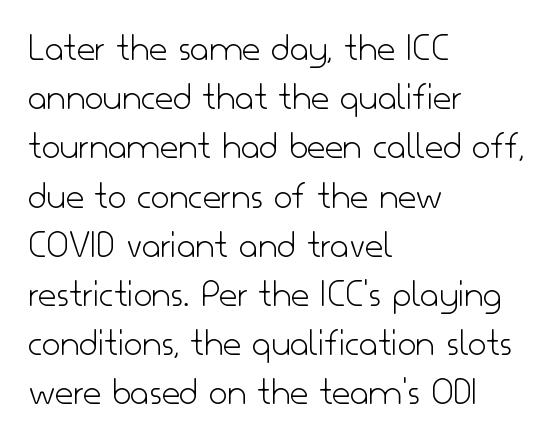
Q: Is the text bold? A: No.
Q: Is the text italic (slanted)? A: No, it is upright.
Q: Is the typeface a serif or a sans-serif typeface? A: Sans-serif.
Q: Is the text underlined? A: No.
Q: How is the paragraph aligned? A: Left-aligned.
Q: Is the spacing between letters normal or unusually wide? A: Normal.
Q: Width (condensed, normal, or wide)? A: Normal.
Q: Stroke contrast? A: Low.
Q: x-height? A: Small.
Q: Monospaced? A: No.
